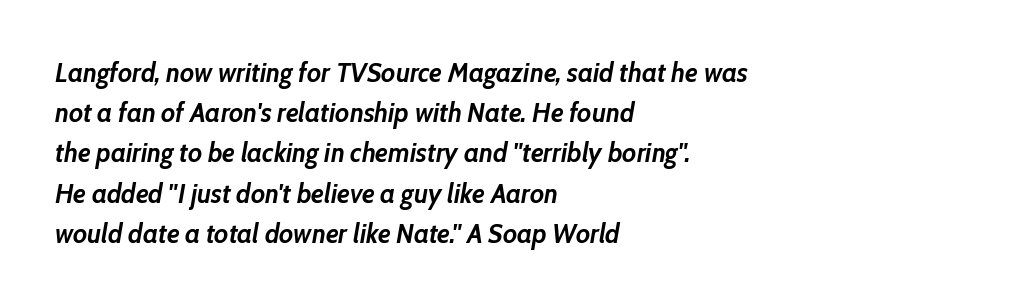
Q: Is the text bold? A: Yes.
Q: Is the text italic (slanted)? A: Yes, it leans right by about 10 degrees.
Q: Is the text underlined? A: No.
Q: How is the paragraph aligned? A: Left-aligned.
Q: Is the spacing between letters normal or unusually wide? A: Normal.
Q: Is the spacing between lines tight, normal or loose? A: Normal.
